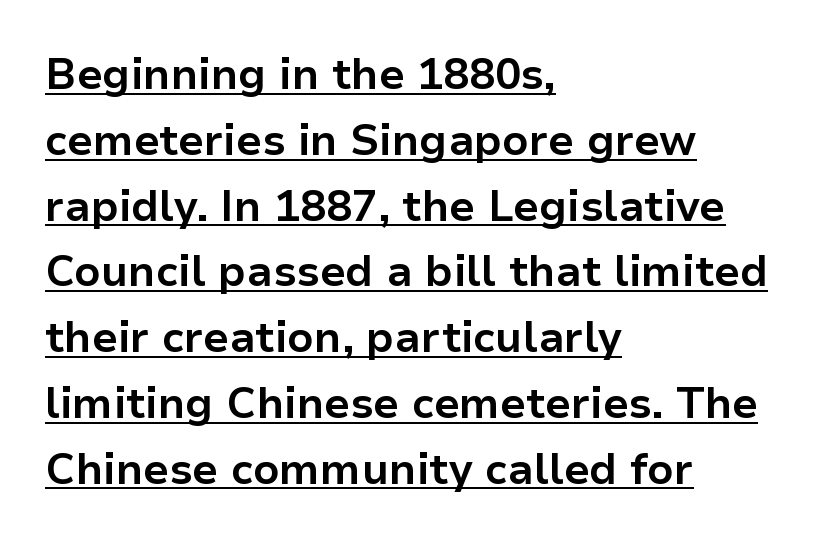
Q: Is the text bold? A: Yes.
Q: Is the text italic (slanted)? A: No, it is upright.
Q: Is the typeface a serif or a sans-serif typeface? A: Sans-serif.
Q: Is the text underlined? A: Yes.
Q: How is the paragraph aligned? A: Left-aligned.
Q: Is the spacing between letters normal or unusually wide? A: Normal.
Q: Is the spacing between lines tight, normal or loose? A: Normal.
Q: Width (condensed, normal, or wide)? A: Normal.
Q: Stroke contrast? A: Low.
Q: x-height? A: Medium.
Q: Monospaced? A: No.
